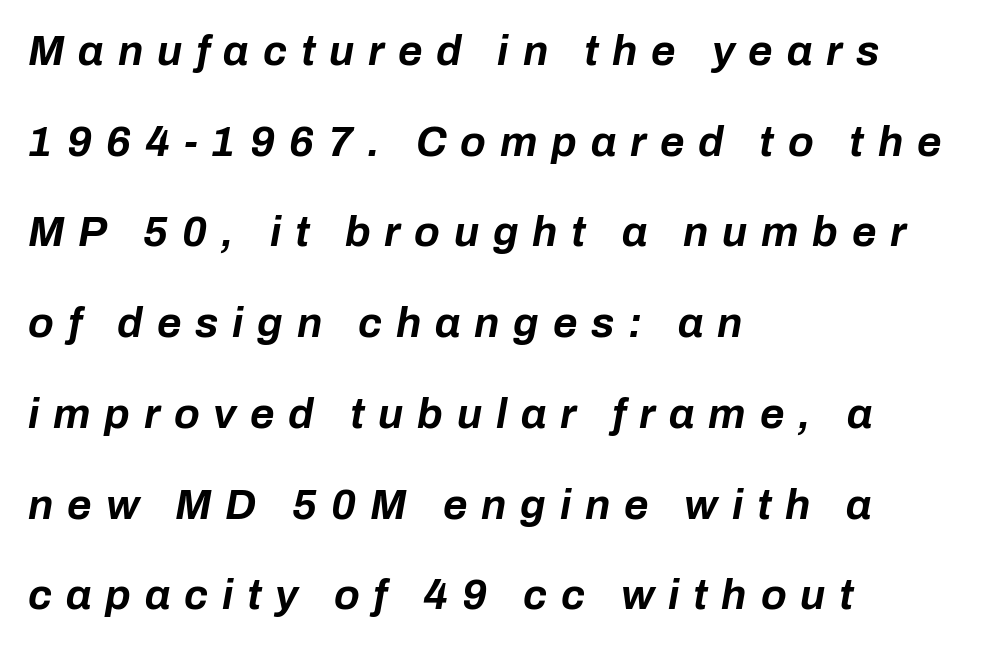
These words are printed bold, with thick strokes throughout. Descender tails drop into unmarked territory. Quick note: italic. Leftover space on each line is placed entirely after the last word.
